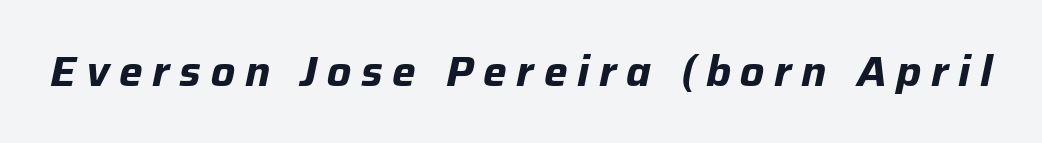
{"italic": "yes", "lean": "right", "slant_degrees": 12, "bold": "yes", "weight": "bold", "width": "normal", "stroke_contrast": "low", "x_height": "medium", "monospaced": "no", "underline": "no", "letter_spacing": "wide", "letter_spacing_em": 0.23, "glyph_px": 42}
